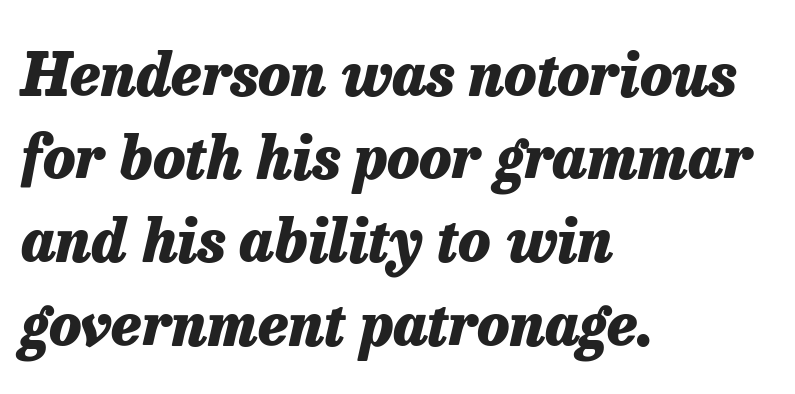
Pretty heavy lettering here — definitely bold. Honestly, there is no underline to notice here at all. This sample has the flowing, uneven cadence of proportional lettering. Line beginnings align vertically; line endings do not. No extra tracking has been applied to these lines. You can tell it's italic because the verticals aren't actually vertical.
